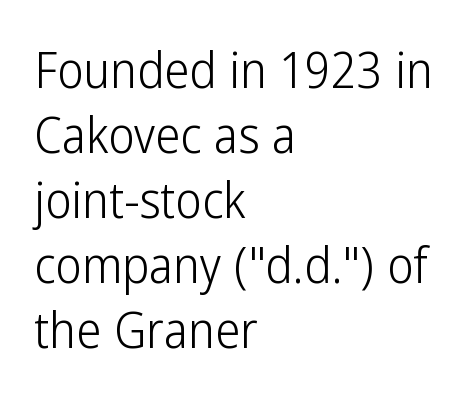
The image shows 50 px light, condensed sans-serif type, upright; set left-aligned, normal line spacing (1.3x), normal letter spacing, not underlined; low stroke contrast and a medium x-height.
